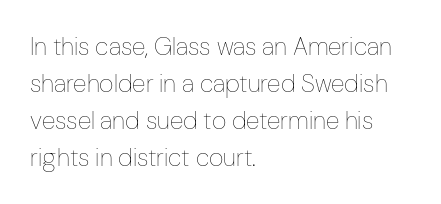
Q: Is the text bold? A: No.
Q: Is the text italic (slanted)? A: No, it is upright.
Q: Is the text underlined? A: No.
Q: How is the paragraph aligned? A: Left-aligned.
Q: Is the spacing between letters normal or unusually wide? A: Normal.
Q: Is the spacing between lines tight, normal or loose? A: Normal.
